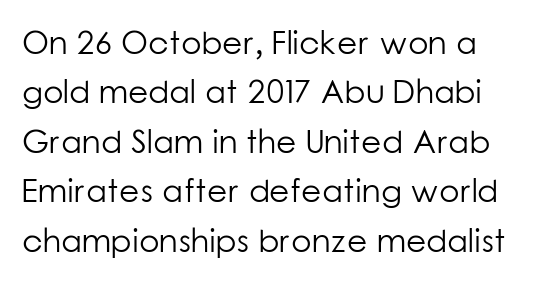
Do the characters align in a grid? No, the font is proportional. The designer left line spacing at the default. The font family rendered here belongs to the sans-serif group. Anything drawn beneath the words? Only blank space. Summary of weight: not heavy and not bold. Nobody touched the tracking dial on this one.
